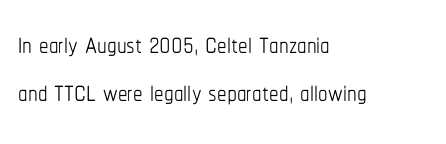
{"italic": "no", "bold": "no", "weight": "thin", "width": "condensed", "stroke_contrast": "low", "x_height": "medium", "monospaced": "no", "underline": "no", "align": "left", "line_spacing": "normal", "line_spacing_ratio": 1.26, "letter_spacing": "normal", "letter_spacing_em": 0.0, "glyph_px": 38}
